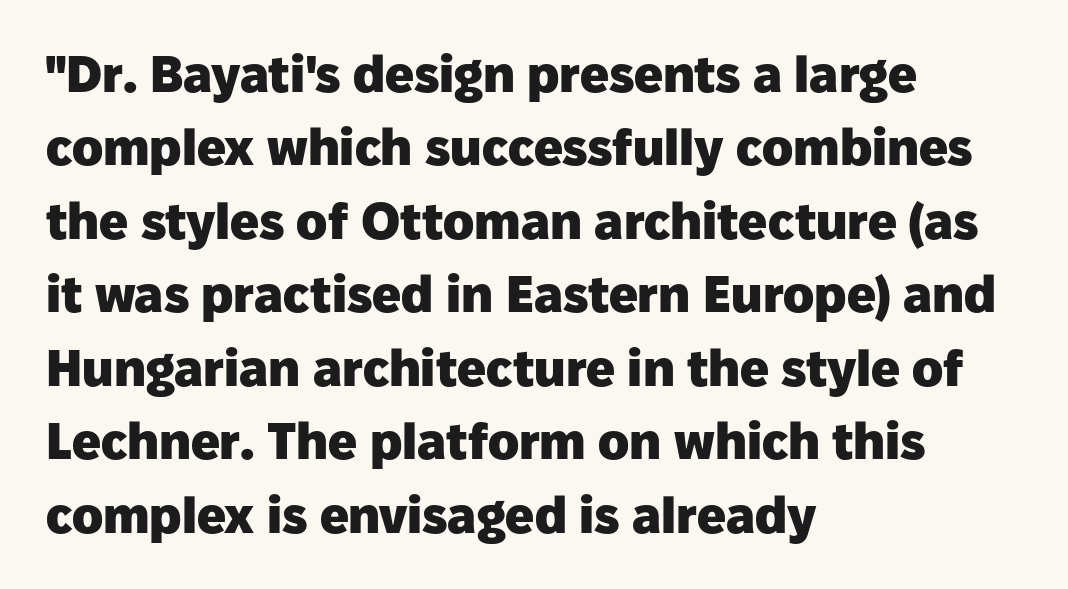
{"serif": "no", "italic": "no", "bold": "yes", "weight": "heavy", "width": "normal", "stroke_contrast": "low", "x_height": "medium", "monospaced": "no", "underline": "no", "align": "left", "line_spacing": "normal", "line_spacing_ratio": 1.44, "letter_spacing": "normal", "letter_spacing_em": 0.0, "glyph_px": 51}
